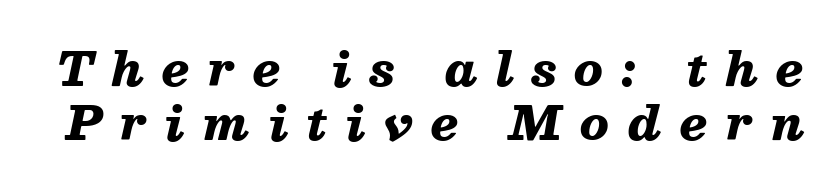
{"italic": "yes", "lean": "right", "slant_degrees": 13, "bold": "yes", "weight": "heavy", "width": "normal", "stroke_contrast": "medium", "x_height": "medium", "monospaced": "no", "underline": "no", "line_spacing": "tight", "line_spacing_ratio": 1.14, "letter_spacing": "wide", "letter_spacing_em": 0.39, "glyph_px": 47}
